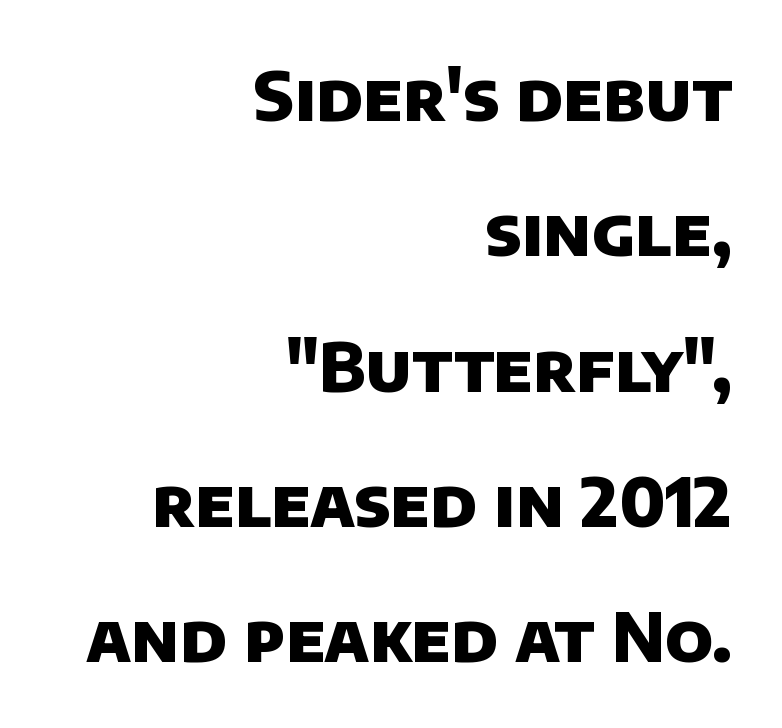
The image shows 68 px heavy sans-serif type; set right-aligned, loose line spacing (1.99x), normal letter spacing, not underlined; low stroke contrast and a large x-height.
